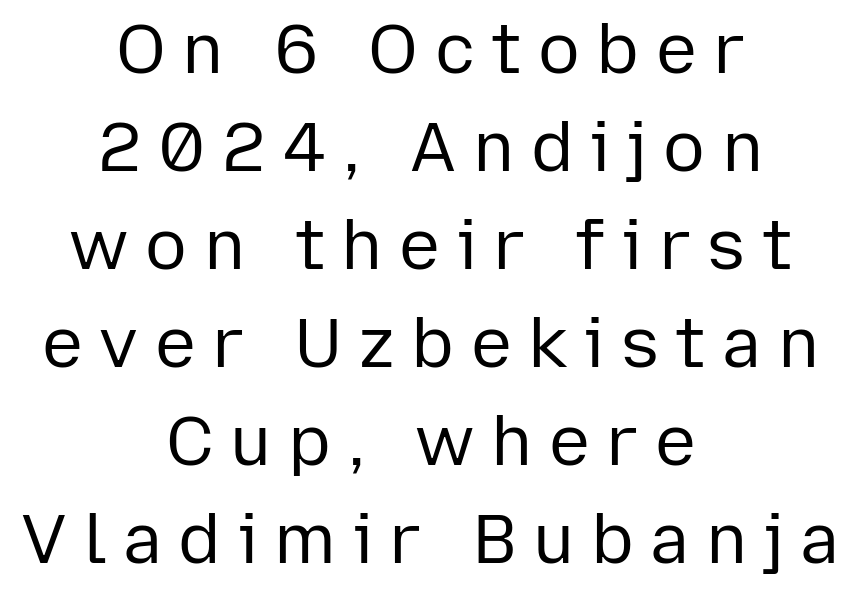
The image shows 69 px regular-weight sans-serif type, upright; set centered, normal line spacing (1.42x), unusually wide letter spacing (+0.24 em), not underlined; low stroke contrast and a medium x-height.
